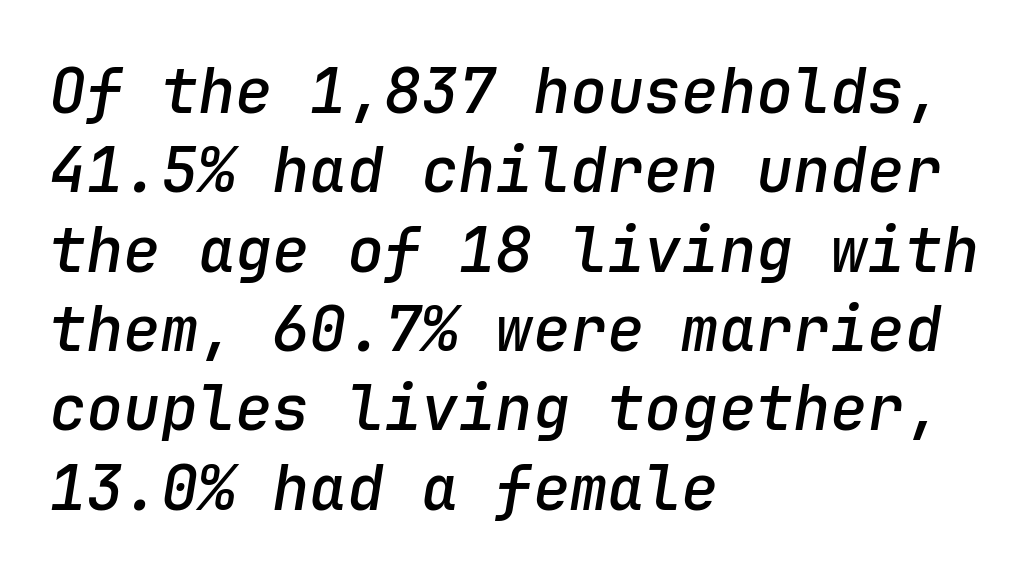
Q: Is the text bold? A: Semi-bold.
Q: Is the text italic (slanted)? A: Yes, it leans right by about 9 degrees.
Q: Is the text underlined? A: No.
Q: How is the paragraph aligned? A: Left-aligned.
Q: Is the spacing between letters normal or unusually wide? A: Normal.
Q: Is the spacing between lines tight, normal or loose? A: Normal.
Q: Width (condensed, normal, or wide)? A: Normal.
Q: Stroke contrast? A: Low.
Q: x-height? A: Medium.
Q: Monospaced? A: Yes.
